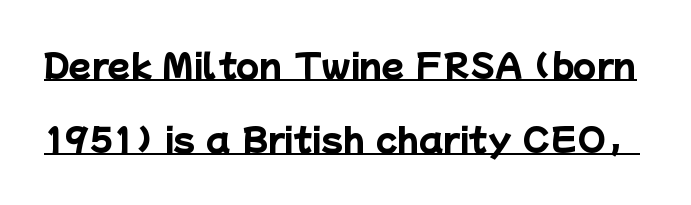
Q: Is the text bold? A: Yes.
Q: Is the typeface a serif or a sans-serif typeface? A: Sans-serif.
Q: Is the text underlined? A: Yes.
Q: Is the spacing between letters normal or unusually wide? A: Normal.
Q: Is the spacing between lines tight, normal or loose? A: Loose.
Q: Width (condensed, normal, or wide)? A: Normal.
Q: Stroke contrast? A: Low.
Q: x-height? A: Medium.
Q: Monospaced? A: No.
